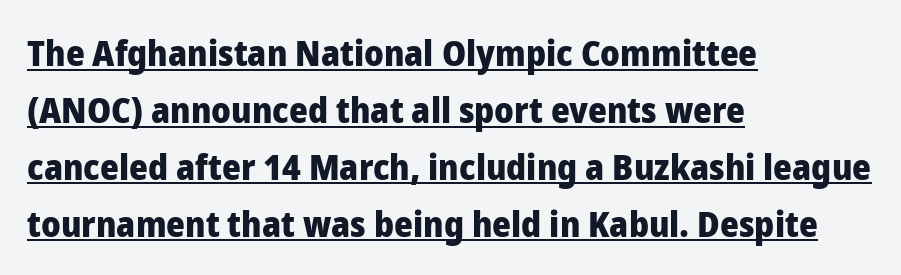
{"serif": "no", "italic": "no", "bold": "yes", "weight": "heavy", "width": "normal", "stroke_contrast": "low", "x_height": "medium", "monospaced": "no", "underline": "yes", "align": "left", "line_spacing": "normal", "line_spacing_ratio": 1.58, "letter_spacing": "normal", "letter_spacing_em": 0.0, "glyph_px": 36}
